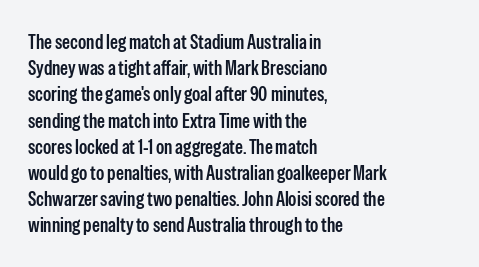
Q: Is the text bold? A: Semi-bold.
Q: Is the text italic (slanted)? A: No, it is upright.
Q: Is the text underlined? A: No.
Q: How is the paragraph aligned? A: Left-aligned.
Q: Is the spacing between letters normal or unusually wide? A: Normal.
Q: Is the spacing between lines tight, normal or loose? A: Normal.
